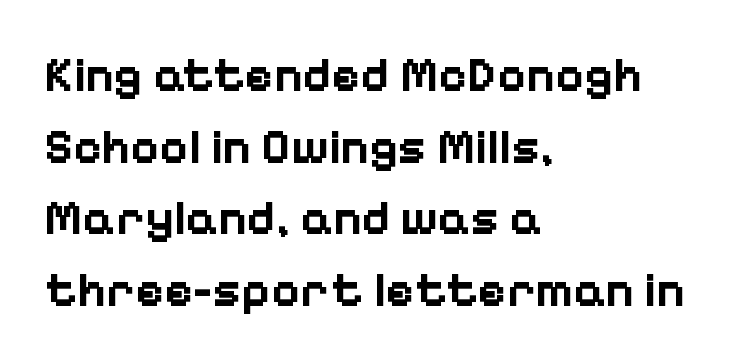
Nope, no serifs anywhere on these letters. Typeset ragged right — the left edge is the straight one. Posture: straight, roman, zero tilt. Weight: bold. Descenders hang freely into open space.
